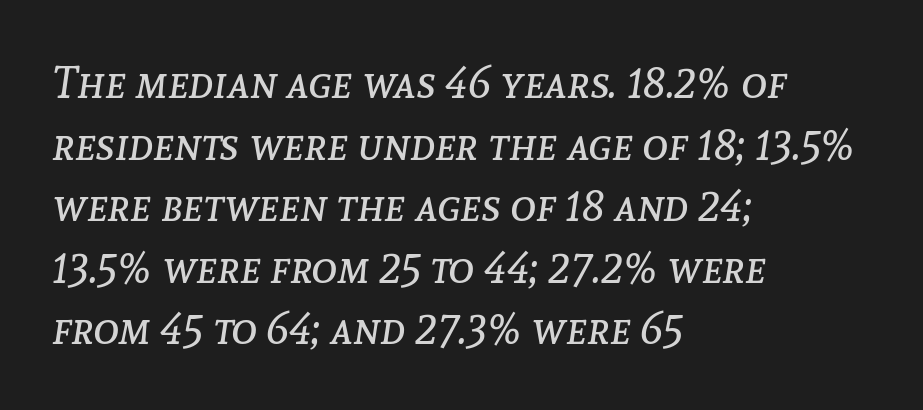
There's an unmistakable incline to the writing here. Weight: in the light-to-regular range. Line starts are locked; line ends wander. The designer left line spacing at the default. Check the space under the baseline: it is left empty. Note the varied advance widths — an 'i' is clearly narrower than an 'm'.
